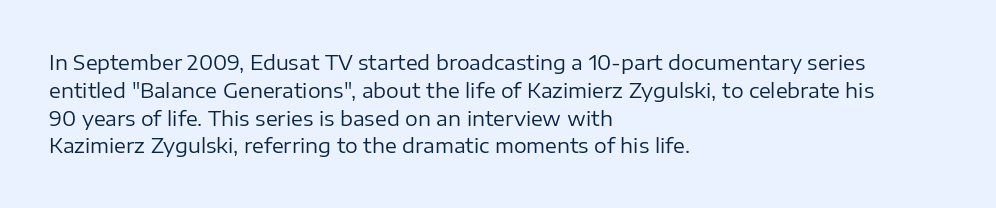
Nothing heavy about these letters — not bold at all. Compared with a centered layout, this one pins lines to the left instead. Spacing between characters is what you'd get straight out of the box. Posture: vertical. Anything drawn beneath the words? Only blank space.
